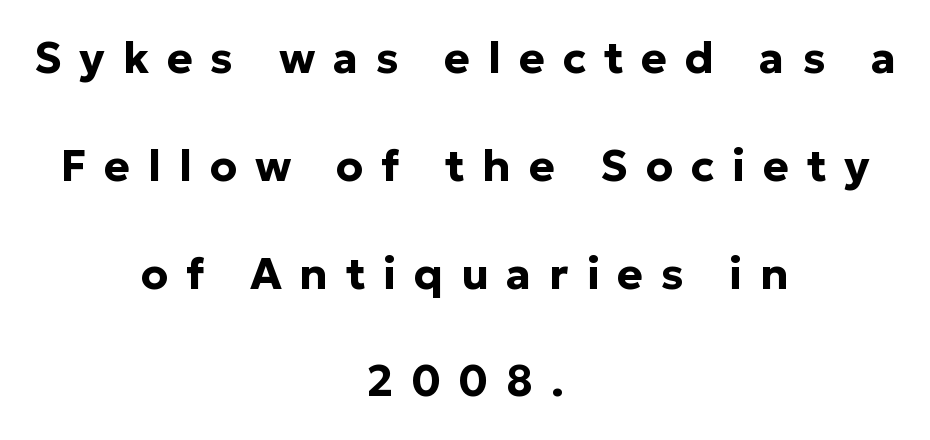
Line starts and ends both wander, symmetrically. Only glyphs here, with clear space below each row. The typography opts for an upright posture over an oblique one. The strokes are fattened all the way to bold.
